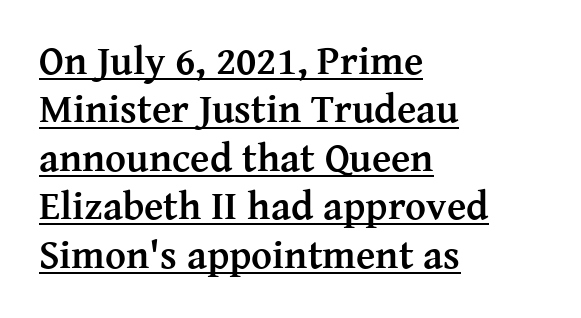
Q: Is the text bold? A: Yes.
Q: Is the text italic (slanted)? A: No, it is upright.
Q: Is the typeface a serif or a sans-serif typeface? A: Serif.
Q: Is the text underlined? A: Yes.
Q: How is the paragraph aligned? A: Left-aligned.
Q: Is the spacing between letters normal or unusually wide? A: Normal.
Q: Width (condensed, normal, or wide)? A: Normal.
Q: Stroke contrast? A: Medium.
Q: x-height? A: Medium.
Q: Monospaced? A: No.
